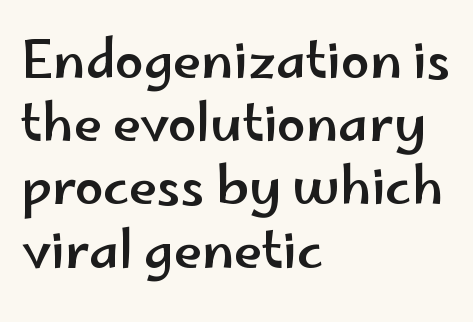
{"serif": "no", "italic": "no", "width": "wide", "stroke_contrast": "low", "x_height": "small", "monospaced": "no", "underline": "no", "align": "left", "line_spacing_ratio": 1.24, "letter_spacing": "normal", "letter_spacing_em": 0.0, "glyph_px": 51}
